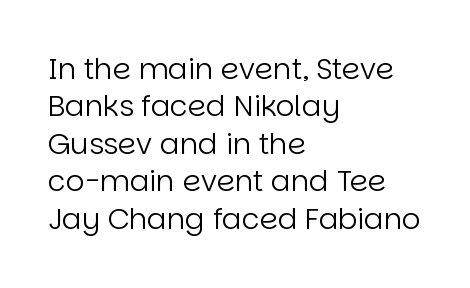
Summary of vertical rhythm: regular, with standard interline spacing. Weight: regular or lighter. A typesetter would mark this as roman, not italic. This rendering features lettering with no underline. The passage is arranged the way most books set body copy — flush left.
